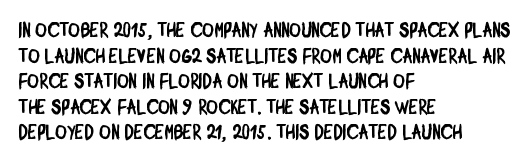
One-word summary of the alignment: left. Only glyphs here, with clear space below each row. What's the leading like? Ordinary, nothing unusual. The horizontal fit of the characters is conventional and even.
